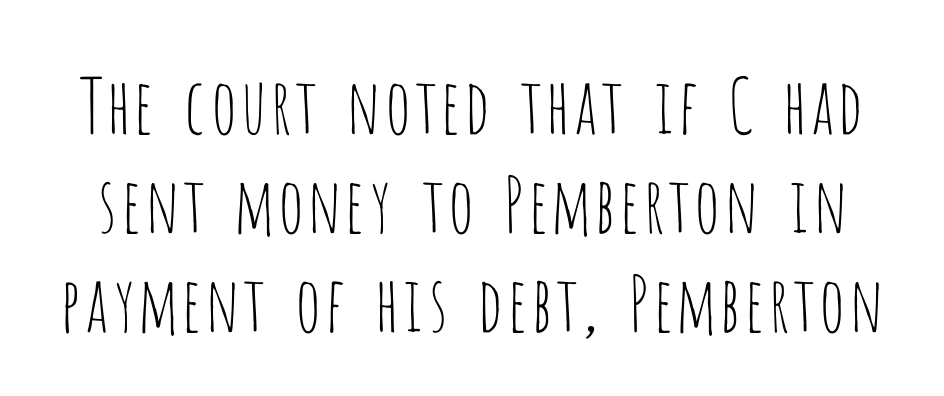
Q: Is the text bold? A: No.
Q: Is the text italic (slanted)? A: No, it is upright.
Q: Is the typeface a serif or a sans-serif typeface? A: Sans-serif.
Q: Is the text underlined? A: No.
Q: Is the spacing between letters normal or unusually wide? A: Normal.
Q: Is the spacing between lines tight, normal or loose? A: Normal.
Q: Width (condensed, normal, or wide)? A: Condensed.
Q: Stroke contrast? A: Low.
Q: x-height? A: Large.
Q: Monospaced? A: No.
